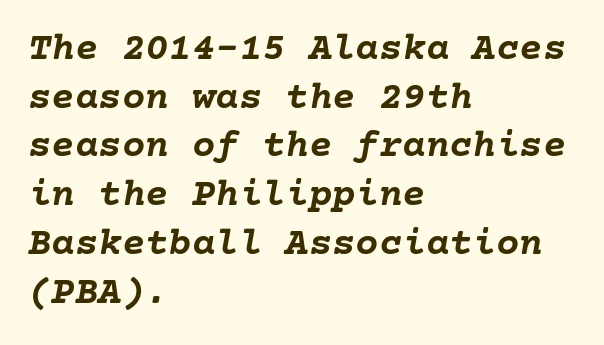
The image shows 39 px semibold type, italic (leaning right); set left-aligned, normal line spacing (1.25x), normal letter spacing, not underlined; low stroke contrast and a medium x-height.
